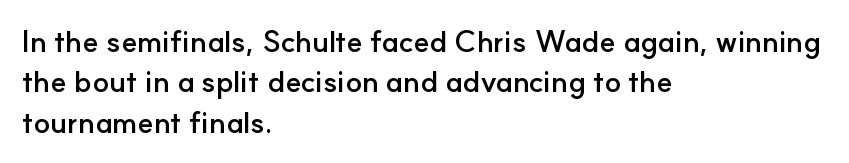
The image shows 30 px semibold sans-serif type, upright; set left-aligned, normal line spacing (1.35x), normal letter spacing, not underlined; low stroke contrast and a small x-height.
